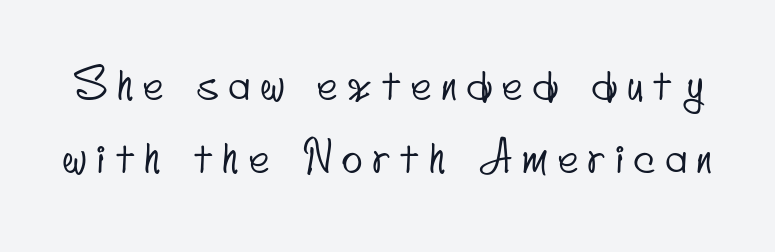
The vertical gap from one line to the next is medium. Loose tracking; the words dissolve into strings of separated letters. The letters carry no serifs — their stems end cleanly without finishing strokes. Descender tails drop into unmarked territory. Looks like regular typesetting: each glyph gets only the width it needs.
